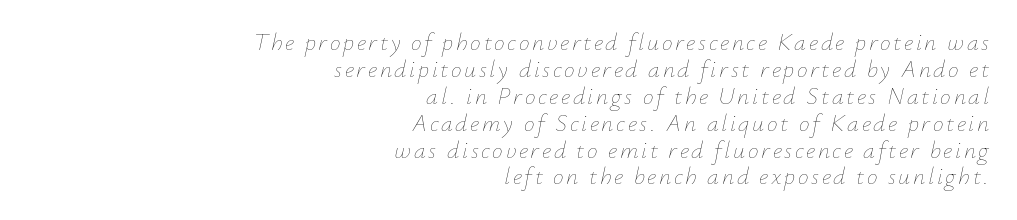
Q: Is the text bold? A: No.
Q: Is the text italic (slanted)? A: Yes, it leans right by about 12 degrees.
Q: Is the text underlined? A: No.
Q: How is the paragraph aligned? A: Right-aligned.
Q: Is the spacing between lines tight, normal or loose? A: Tight.
